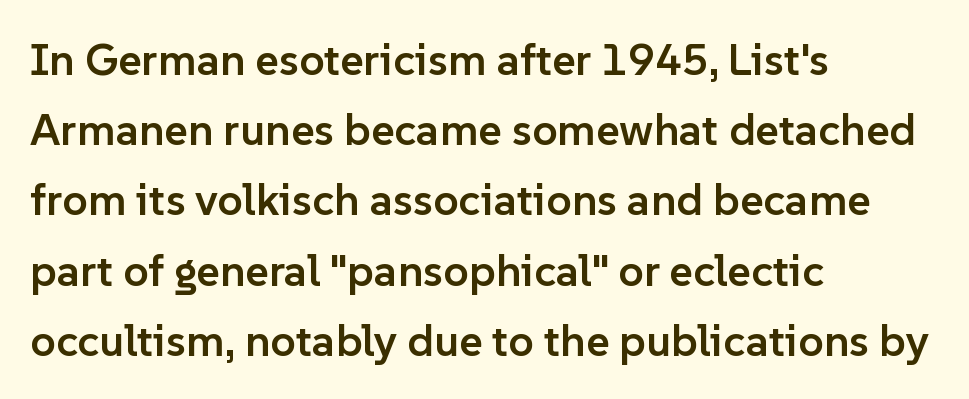
Q: Is the text bold? A: Semi-bold.
Q: Is the text italic (slanted)? A: No, it is upright.
Q: Is the typeface a serif or a sans-serif typeface? A: Sans-serif.
Q: Is the text underlined? A: No.
Q: How is the paragraph aligned? A: Left-aligned.
Q: Is the spacing between letters normal or unusually wide? A: Normal.
Q: Is the spacing between lines tight, normal or loose? A: Normal.
Q: Width (condensed, normal, or wide)? A: Normal.
Q: Stroke contrast? A: Low.
Q: x-height? A: Medium.
Q: Monospaced? A: No.
